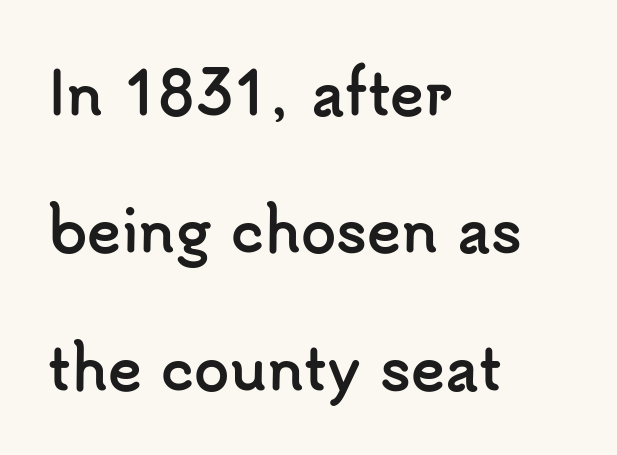
The letters carry no serifs — their stems end cleanly without finishing strokes. Ordinary non-slanted type is in use. The face used here is proportionally spaced, like ordinary book or web type. The vertical gap from one line to the next is large. Look at the stroke-to-counter ratio: heavy, a bold.
